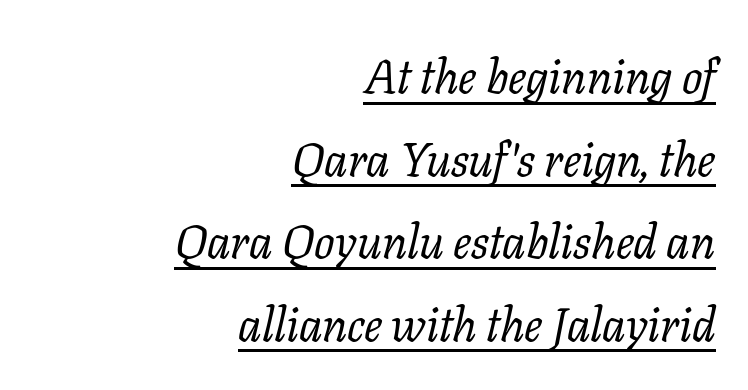
Q: Is the text bold? A: No.
Q: Is the text italic (slanted)? A: Yes, it leans right by about 11 degrees.
Q: Is the typeface a serif or a sans-serif typeface? A: Serif.
Q: Is the text underlined? A: Yes.
Q: How is the paragraph aligned? A: Right-aligned.
Q: Is the spacing between letters normal or unusually wide? A: Normal.
Q: Width (condensed, normal, or wide)? A: Normal.
Q: Stroke contrast? A: Low.
Q: x-height? A: Medium.
Q: Monospaced? A: No.
